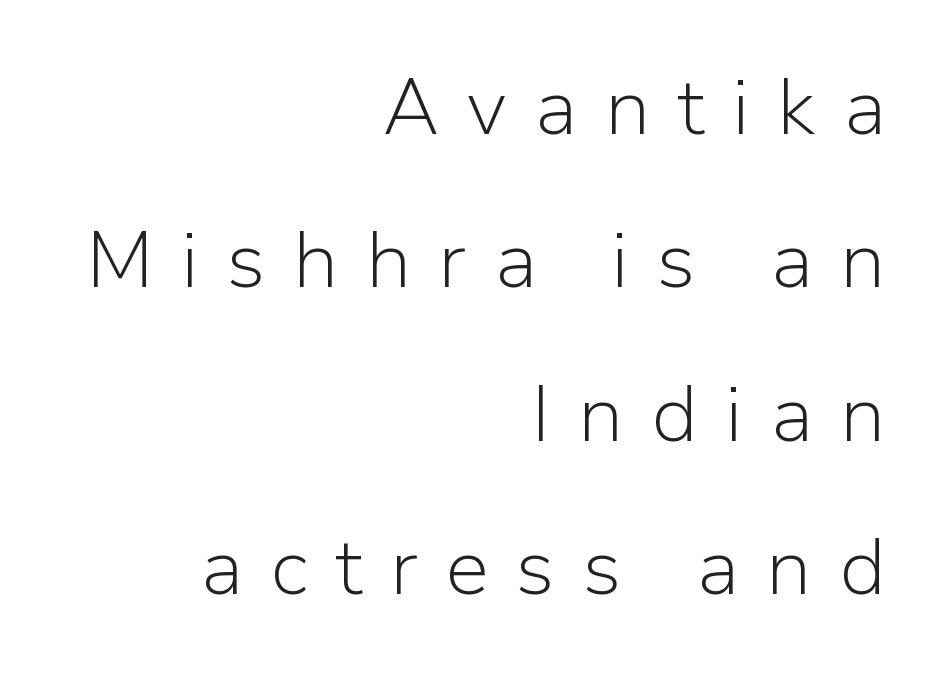
Q: Is the text bold? A: No.
Q: Is the text italic (slanted)? A: No, it is upright.
Q: Is the typeface a serif or a sans-serif typeface? A: Sans-serif.
Q: Is the text underlined? A: No.
Q: How is the paragraph aligned? A: Right-aligned.
Q: Is the spacing between letters normal or unusually wide? A: Unusually wide.
Q: Is the spacing between lines tight, normal or loose? A: Loose.
Q: Width (condensed, normal, or wide)? A: Normal.
Q: Stroke contrast? A: Low.
Q: x-height? A: Medium.
Q: Monospaced? A: No.
